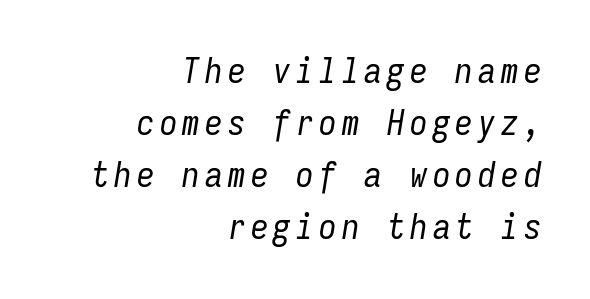
The passage shown is typed in a monospace face where columns stay perfectly aligned. A normal amount of white space separates one row of letters from the next. Characters are canted at an angle relative to the baseline's perpendicular. Typeset ragged left — the right edge is the straight one.
